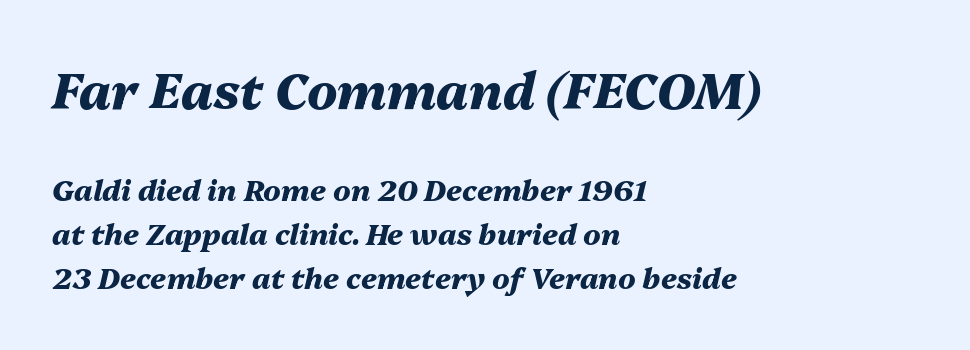
Q: Is the text bold? A: Yes.
Q: Is the text italic (slanted)? A: Yes, it leans right by about 13 degrees.
Q: Is the text underlined? A: No.
Q: How is the paragraph aligned? A: Left-aligned.
Q: Is the spacing between letters normal or unusually wide? A: Normal.
Q: Is the spacing between lines tight, normal or loose? A: Normal.
Q: Which block of text is set in a larger size, the first (top) or the second (bottom)? A: The first (top) one.
Q: Width (condensed, normal, or wide)? A: Normal.
Q: Stroke contrast? A: Medium.
Q: x-height? A: Medium.
Q: Monospaced? A: No.
